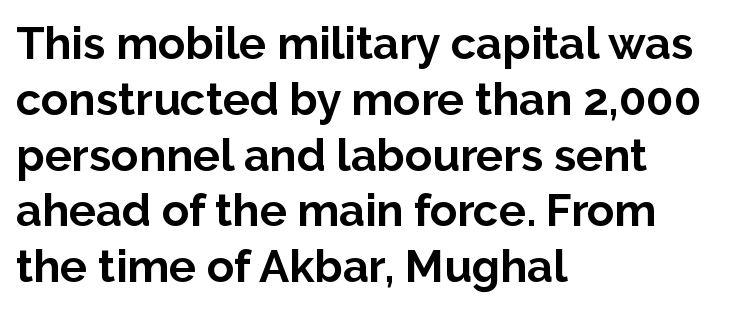
The letters stand straight up with perfectly vertical stems. Looks like regular typesetting: each glyph gets only the width it needs. Nobody drew a line under any word here. Line beginnings align vertically; line endings do not. A dark, heavy texture on the line: the type is bold.
